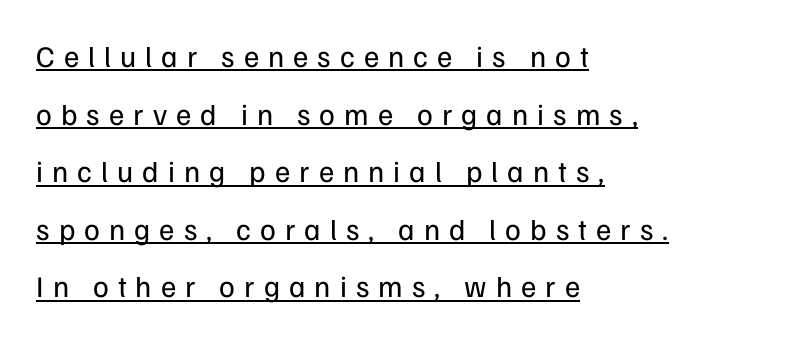
Horizontally, the lines are justified to the leading edge only. The sample's only ornament is a line tracing under the words. Leading: increased. The rendering uses natural spacing where letterforms have individual widths. The font's upright variant was chosen for this text.
